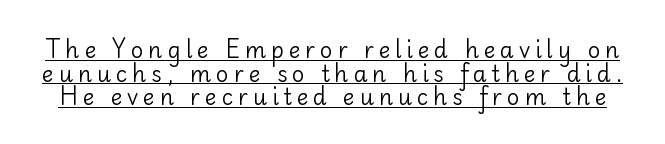
Q: Is the text bold? A: No.
Q: Is the text italic (slanted)? A: No, it is upright.
Q: Is the text underlined? A: Yes.
Q: Is the spacing between letters normal or unusually wide? A: Unusually wide.
Q: Is the spacing between lines tight, normal or loose? A: Tight.
